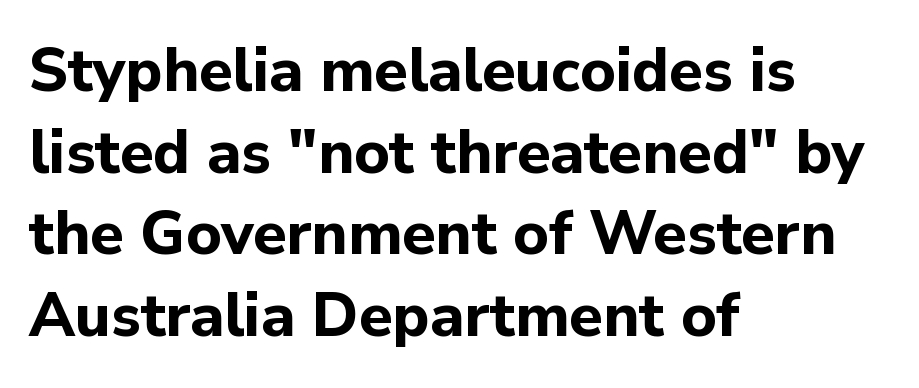
Proportional: the letters do not fall into vertical columns. Posture: straight, roman, zero tilt. The strokes are fattened all the way to bold. Teacher's note: observe the even left margin — that is flush-left alignment.
